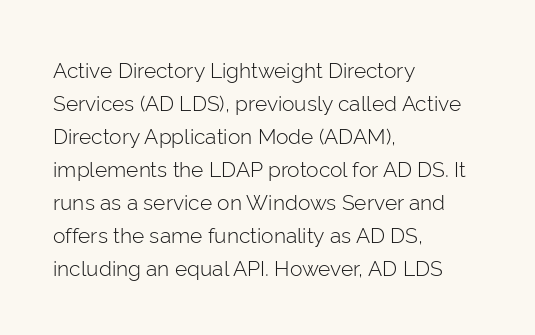
No italicization has been applied; the sample stays upright. This rendering features lettering with no underline. Summary of weight: not heavy and not bold. The typesetter chose a ragged-right arrangement here. The vertical gap from one line to the next is medium.
